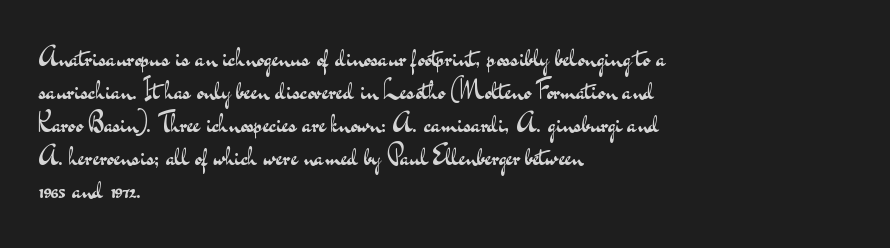
Q: Is the text bold? A: No.
Q: Is the text italic (slanted)? A: Yes.
Q: Is the text underlined? A: No.
Q: How is the paragraph aligned? A: Left-aligned.
Q: Is the spacing between letters normal or unusually wide? A: Normal.
Q: Is the spacing between lines tight, normal or loose? A: Normal.
